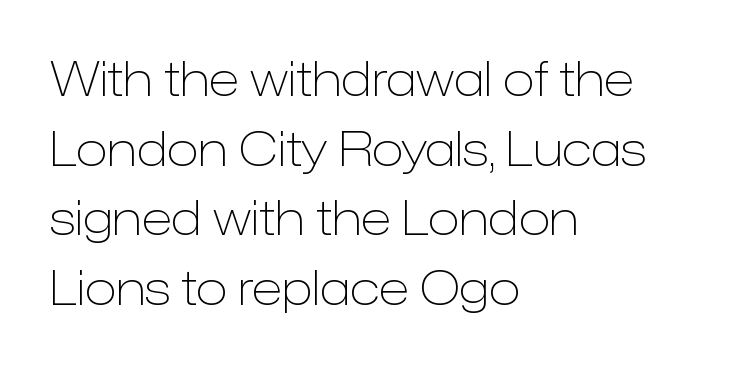
A roman cut, with each character standing at attention. The tracking reads as untouched default to a designer's eye. The letterforms sit at book weight or below. The passage shown is typed in a proportional face where columns would drift.
